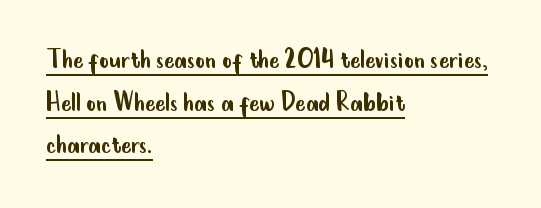
The image shows 30 px regular-weight, condensed sans-serif type, upright; set left-aligned, normal line spacing (1.42x), normal letter spacing, underlined; low stroke contrast and a small x-height.
